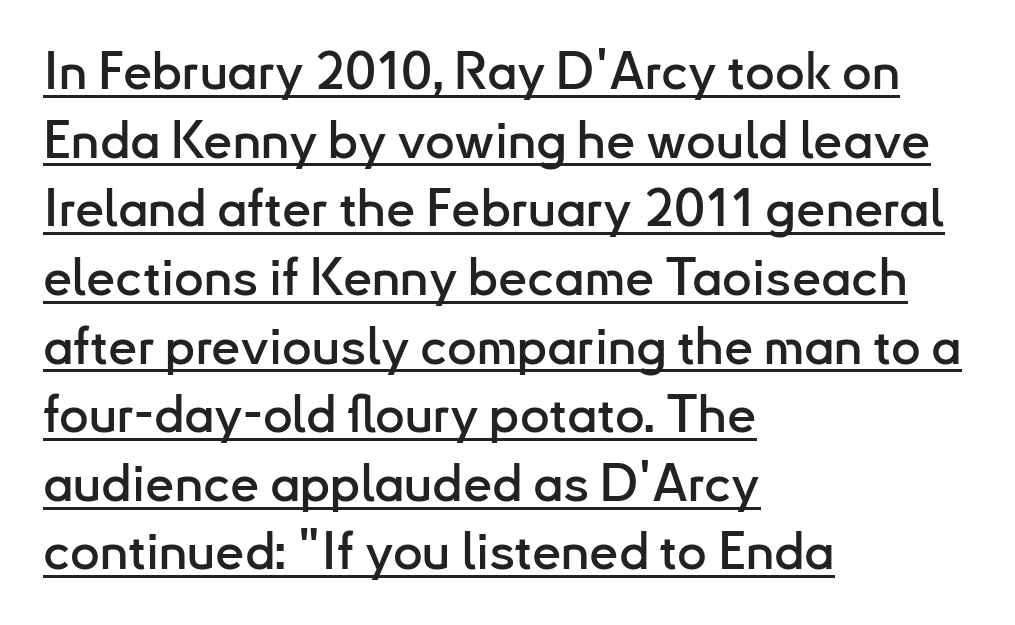
The image shows 52 px sans-serif type, upright; set left-aligned, normal line spacing (1.32x), normal letter spacing, underlined; low stroke contrast and a small x-height.
